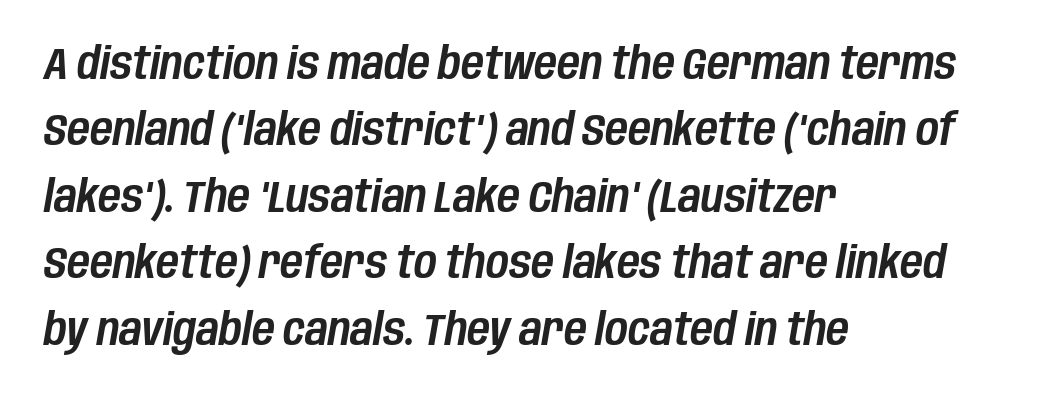
Q: Is the text italic (slanted)? A: Yes, it leans right by about 10 degrees.
Q: Is the text underlined? A: No.
Q: How is the paragraph aligned? A: Left-aligned.
Q: Is the spacing between letters normal or unusually wide? A: Normal.
Q: Is the spacing between lines tight, normal or loose? A: Normal.
Q: Width (condensed, normal, or wide)? A: Condensed.
Q: Stroke contrast? A: Low.
Q: x-height? A: Large.
Q: Monospaced? A: No.
